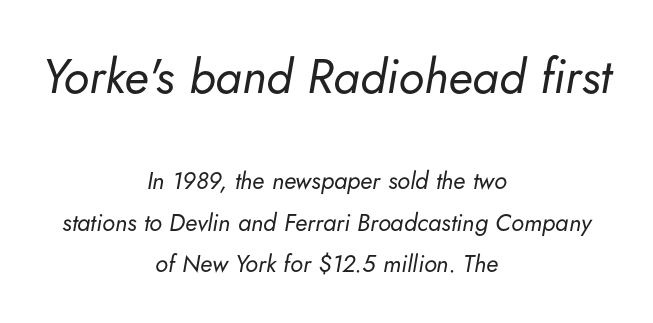
{"italic": "yes", "lean": "right", "slant_degrees": 5, "bold": "no", "weight": "regular", "width": "normal", "stroke_contrast": "low", "x_height": "small", "monospaced": "no", "underline": "no", "align": "center", "line_spacing_ratio": 1.74, "letter_spacing": "normal", "letter_spacing_em": 0.0, "larger_block": "first", "size_ratio": 2.0, "glyph_px": 48}
